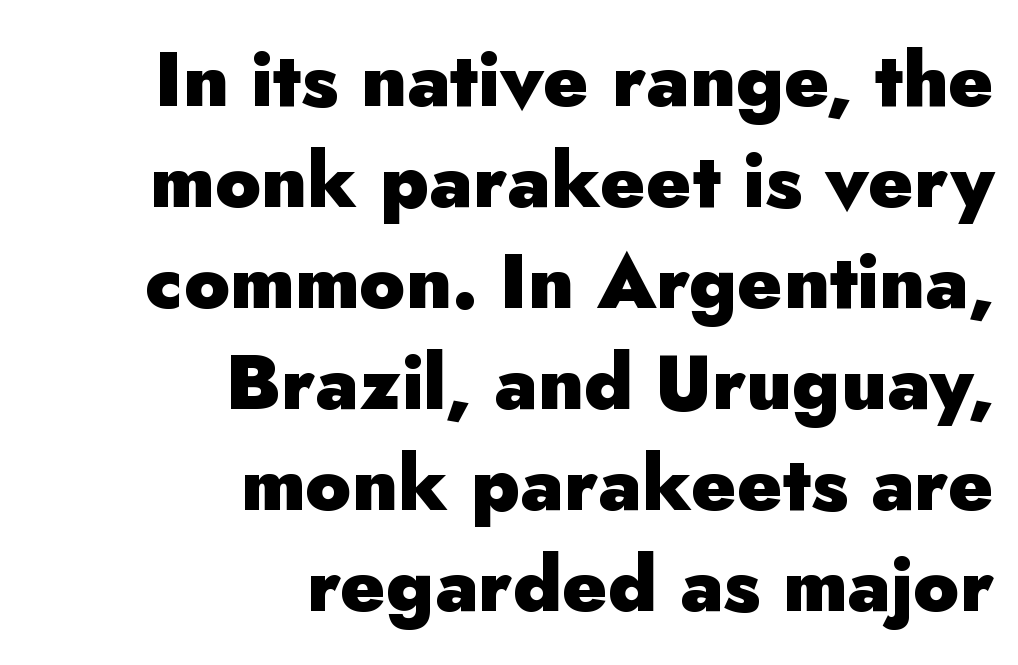
{"serif": "no", "italic": "no", "bold": "yes", "weight": "heavy", "width": "normal", "stroke_contrast": "low", "x_height": "small", "monospaced": "no", "underline": "no", "align": "right", "line_spacing": "normal", "line_spacing_ratio": 1.33, "letter_spacing": "normal", "letter_spacing_em": 0.0, "glyph_px": 76}
